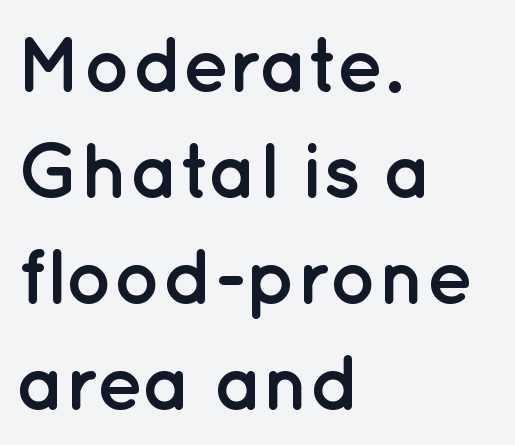
{"serif": "no", "italic": "no", "bold": "yes", "weight": "semibold", "width": "normal", "stroke_contrast": "low", "x_height": "medium", "monospaced": "no", "underline": "no", "align": "left", "line_spacing": "normal", "line_spacing_ratio": 1.36, "letter_spacing": "normal", "letter_spacing_em": 0.0, "glyph_px": 78}
